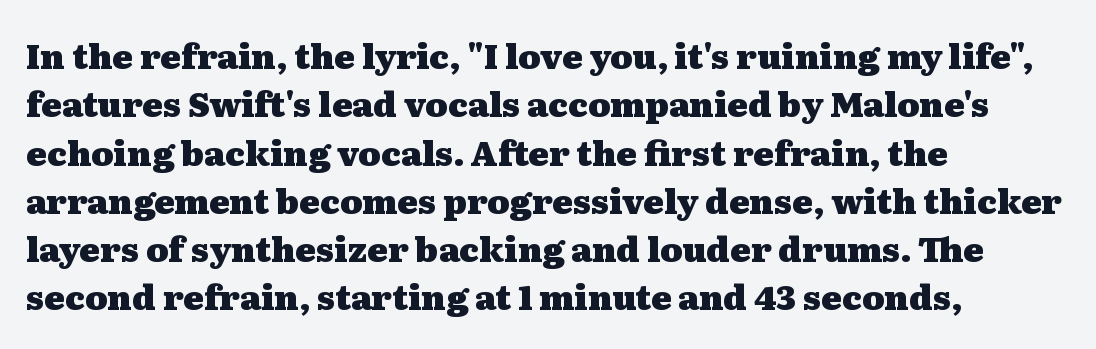
Q: Is the text bold? A: Yes.
Q: Is the text italic (slanted)? A: No, it is upright.
Q: Is the typeface a serif or a sans-serif typeface? A: Serif.
Q: Is the text underlined? A: No.
Q: How is the paragraph aligned? A: Left-aligned.
Q: Is the spacing between letters normal or unusually wide? A: Normal.
Q: Is the spacing between lines tight, normal or loose? A: Normal.
Q: Width (condensed, normal, or wide)? A: Wide.
Q: Stroke contrast? A: Medium.
Q: x-height? A: Medium.
Q: Monospaced? A: No.
